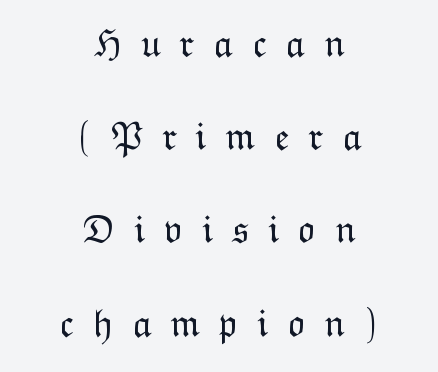
Q: Is the text bold? A: No.
Q: Is the text italic (slanted)? A: No, it is upright.
Q: Is the text underlined? A: No.
Q: How is the paragraph aligned? A: Centered.
Q: Is the spacing between letters normal or unusually wide? A: Unusually wide.
Q: Is the spacing between lines tight, normal or loose? A: Loose.
Q: Width (condensed, normal, or wide)? A: Normal.
Q: Stroke contrast? A: Low.
Q: x-height? A: Medium.
Q: Monospaced? A: No.
